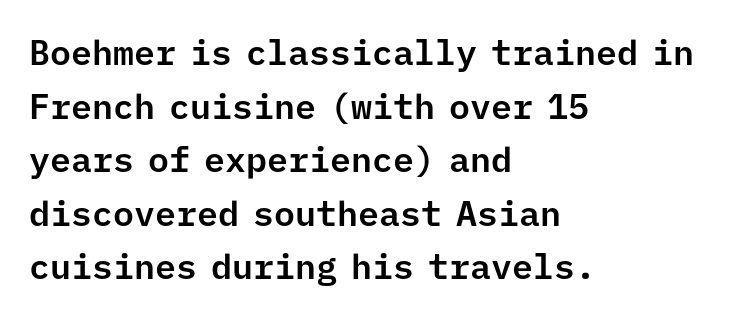
The image shows 35 px sans-serif type, upright, monospaced; set left-aligned, normal line spacing (1.53x), normal letter spacing, not underlined; low stroke contrast and a medium x-height.
